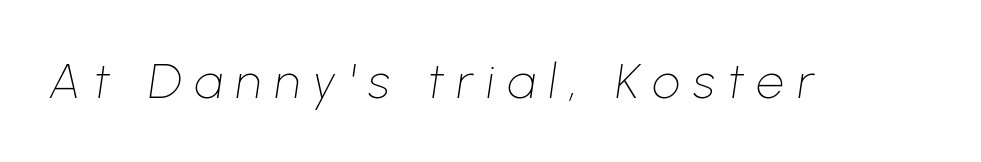
These lines were composed using italics. Compared with typical body copy, the letter spacing here is much looser. You could not count columns in this text — the font is proportionally spaced. The passage shown is not underscored anywhere.
